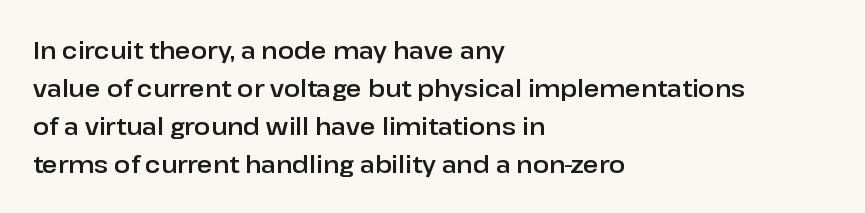
The image shows 24 px text type, upright; set left-aligned, normal line spacing (1.58x), normal letter spacing, not underlined.
